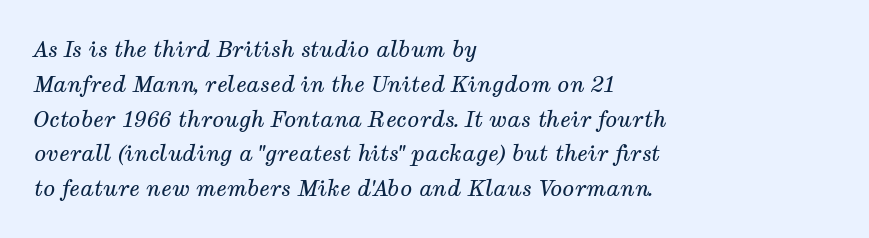
{"italic": "yes", "lean": "right", "slant_degrees": 12, "bold": "no", "underline": "no", "align": "left", "line_spacing": "normal", "line_spacing_ratio": 1.58, "letter_spacing": "normal", "letter_spacing_em": 0.0, "glyph_px": 22}
